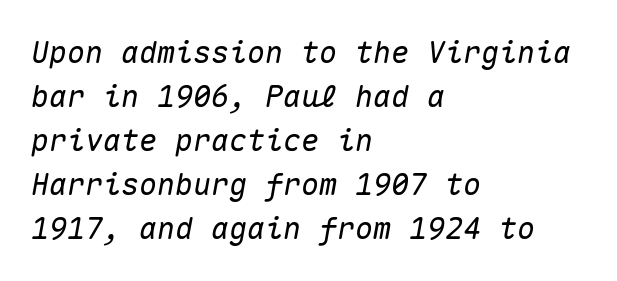
{"italic": "yes", "lean": "right", "slant_degrees": 10, "width": "normal", "stroke_contrast": "medium", "x_height": "medium", "monospaced": "yes", "underline": "no", "align": "left", "line_spacing": "normal", "line_spacing_ratio": 1.47, "letter_spacing": "normal", "letter_spacing_em": 0.0, "glyph_px": 30}
